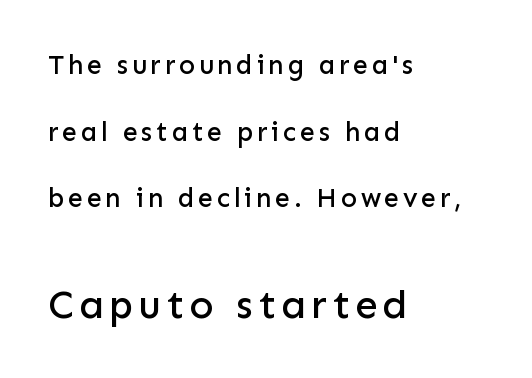
{"serif": "no", "italic": "no", "width": "normal", "stroke_contrast": "low", "x_height": "medium", "monospaced": "no", "underline": "no", "align": "left", "line_spacing": "loose", "line_spacing_ratio": 2.47, "larger_block": "second", "size_ratio": 1.48, "glyph_px": 40}
